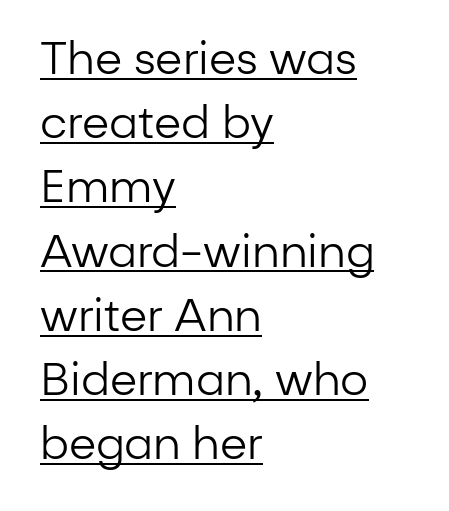
Q: Is the text bold? A: No.
Q: Is the text italic (slanted)? A: No, it is upright.
Q: Is the typeface a serif or a sans-serif typeface? A: Sans-serif.
Q: Is the text underlined? A: Yes.
Q: How is the paragraph aligned? A: Left-aligned.
Q: Is the spacing between letters normal or unusually wide? A: Normal.
Q: Is the spacing between lines tight, normal or loose? A: Normal.
Q: Width (condensed, normal, or wide)? A: Normal.
Q: Stroke contrast? A: Low.
Q: x-height? A: Medium.
Q: Monospaced? A: No.
